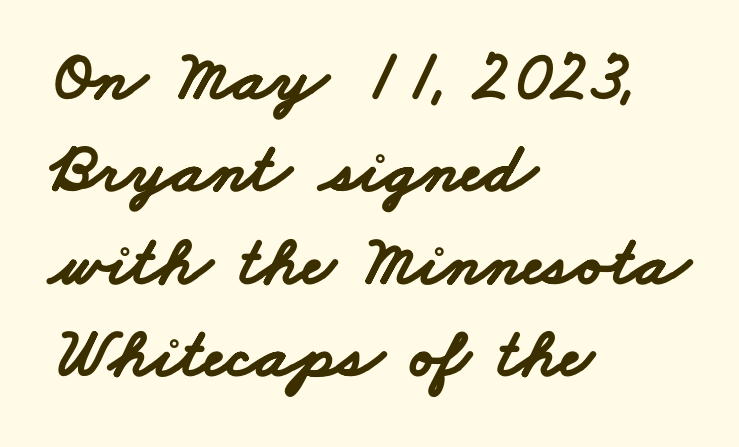
Q: Is the text bold? A: Yes.
Q: Is the typeface a serif or a sans-serif typeface? A: Sans-serif.
Q: Is the text underlined? A: No.
Q: How is the paragraph aligned? A: Left-aligned.
Q: Is the spacing between letters normal or unusually wide? A: Normal.
Q: Is the spacing between lines tight, normal or loose? A: Normal.
Q: Width (condensed, normal, or wide)? A: Wide.
Q: Stroke contrast? A: Low.
Q: x-height? A: Small.
Q: Monospaced? A: No.
